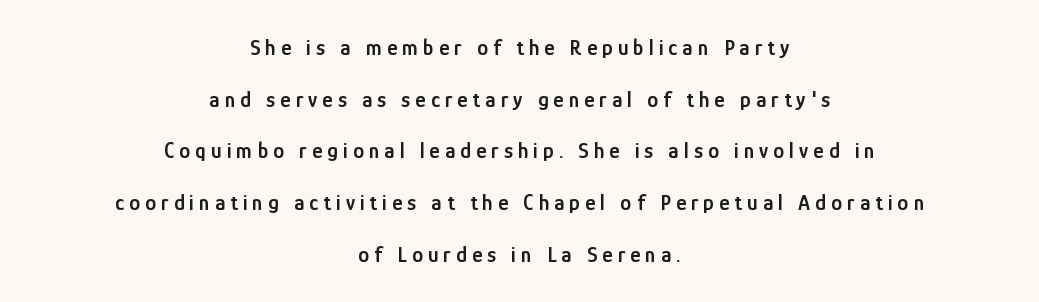
{"italic": "no", "bold": "semi", "underline": "no", "align": "center", "line_spacing": "loose", "line_spacing_ratio": 2.35, "letter_spacing": "wide", "letter_spacing_em": 0.23, "glyph_px": 22}
